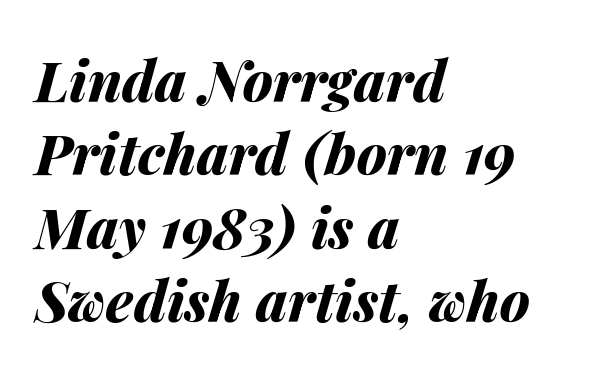
{"italic": "yes", "lean": "right", "slant_degrees": 14, "bold": "yes", "weight": "bold", "width": "normal", "stroke_contrast": "medium", "x_height": "medium", "monospaced": "no", "underline": "no", "align": "left", "line_spacing": "normal", "line_spacing_ratio": 1.31, "letter_spacing": "normal", "letter_spacing_em": 0.0, "glyph_px": 56}
